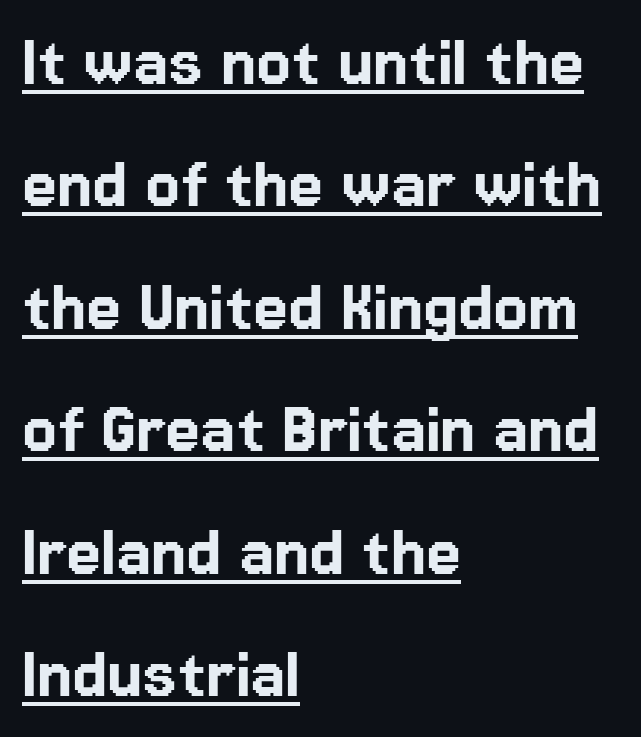
The image shows 79 px sans-serif type, upright; set left-aligned, normal line spacing (1.55x), normal letter spacing, underlined; low stroke contrast and a medium x-height.
